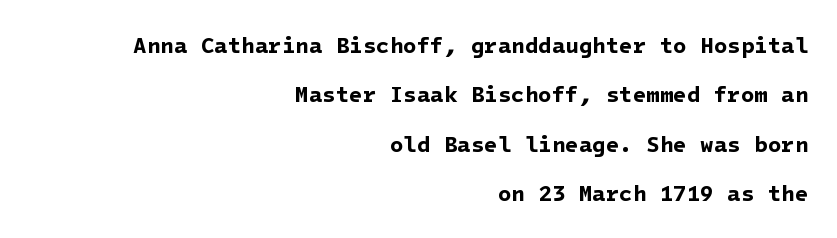
The image shows 22 px bold type; set right-aligned, loose line spacing (2.25x), normal letter spacing, not underlined.
